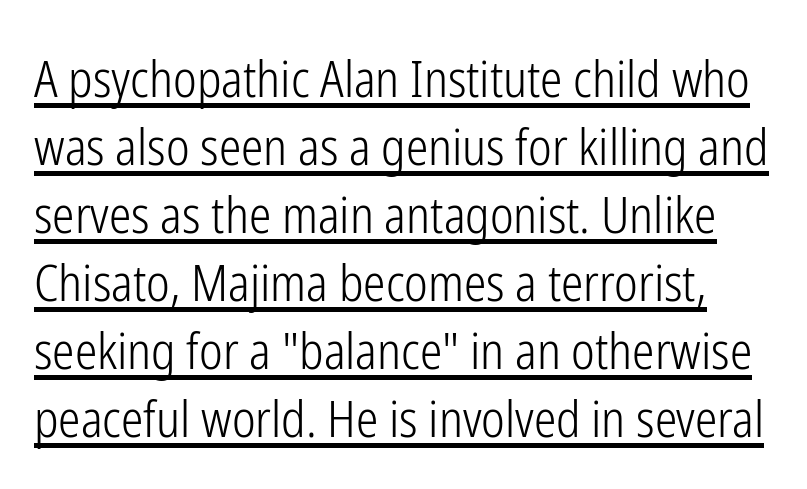
The image shows 50 px light, condensed sans-serif type, upright; set normal line spacing (1.36x), normal letter spacing, underlined; low stroke contrast and a medium x-height.
